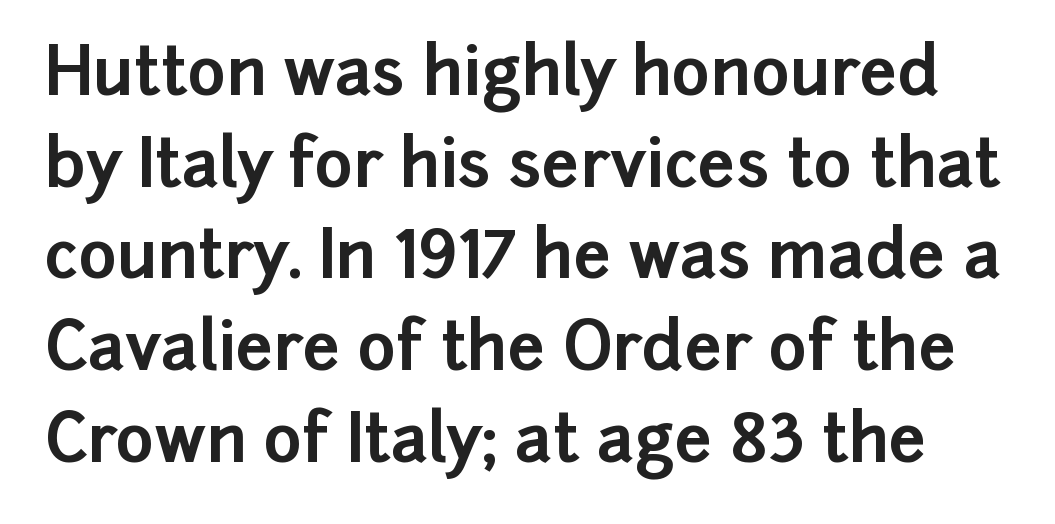
This is roman type, the default non-slanted kind. The rendering uses natural spacing where letterforms have individual widths. Horizontal bands of white between lines are of average thickness. Descenders are the only things crossing below the line.
